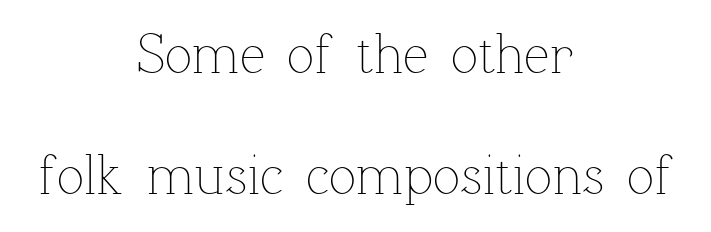
{"italic": "no", "bold": "no", "weight": "thin", "width": "normal", "stroke_contrast": "low", "x_height": "medium", "monospaced": "no", "underline": "no", "align": "center", "line_spacing": "loose", "line_spacing_ratio": 2.13, "letter_spacing": "normal", "letter_spacing_em": 0.0, "glyph_px": 57}
